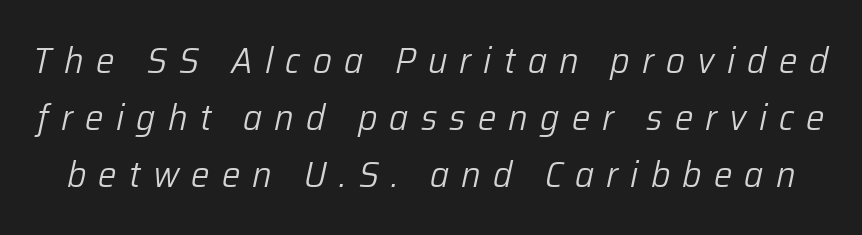
Q: Is the text bold? A: No.
Q: Is the text italic (slanted)? A: Yes, it leans right by about 12 degrees.
Q: Is the text underlined? A: No.
Q: Is the spacing between letters normal or unusually wide? A: Unusually wide.
Q: Is the spacing between lines tight, normal or loose? A: Normal.
Q: Width (condensed, normal, or wide)? A: Normal.
Q: Stroke contrast? A: Low.
Q: x-height? A: Medium.
Q: Monospaced? A: No.
